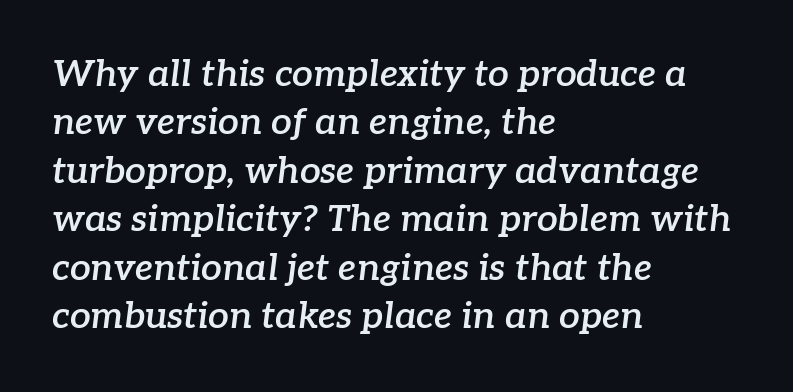
Q: Is the text bold? A: Semi-bold.
Q: Is the text italic (slanted)? A: Yes, it leans right by about 7 degrees.
Q: Is the typeface a serif or a sans-serif typeface? A: Serif.
Q: Is the text underlined? A: No.
Q: How is the paragraph aligned? A: Left-aligned.
Q: Is the spacing between letters normal or unusually wide? A: Normal.
Q: Is the spacing between lines tight, normal or loose? A: Normal.
Q: Width (condensed, normal, or wide)? A: Normal.
Q: Stroke contrast? A: Low.
Q: x-height? A: Medium.
Q: Monospaced? A: No.
